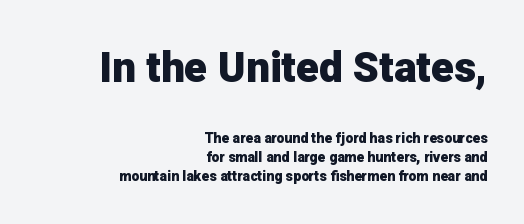
Typographic density is high because the face is bold. Varying glyph widths throughout — classic text-font behaviour. Horizontal bands of white between lines are of average thickness. Check under the words: just untouched page. The first block has been scaled up relative to the second. The type is set solid horizontally, with unmodified tracking.
